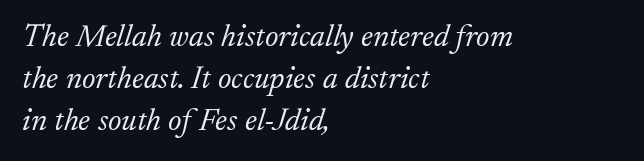
Q: Is the text bold? A: No.
Q: Is the text italic (slanted)? A: Yes, it leans right by about 17 degrees.
Q: Is the typeface a serif or a sans-serif typeface? A: Serif.
Q: Is the text underlined? A: No.
Q: How is the paragraph aligned? A: Left-aligned.
Q: Is the spacing between letters normal or unusually wide? A: Normal.
Q: Is the spacing between lines tight, normal or loose? A: Normal.
Q: Width (condensed, normal, or wide)? A: Normal.
Q: Stroke contrast? A: Low.
Q: x-height? A: Small.
Q: Monospaced? A: No.
